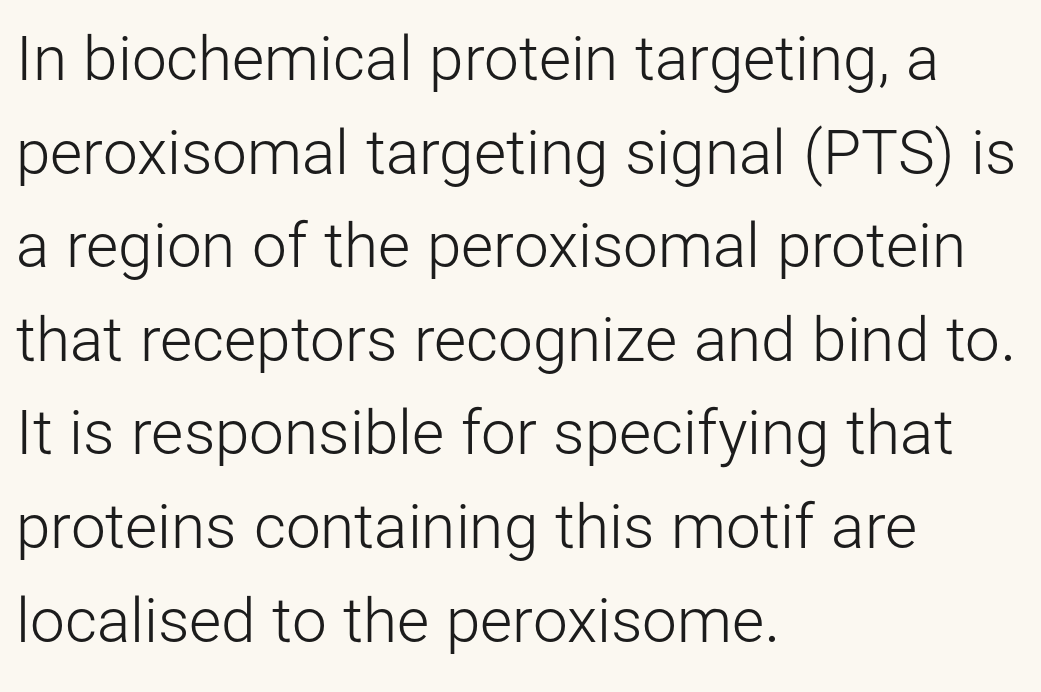
Line beginnings align vertically; line endings do not. Think of a printed novel: that variable character pitch is what you see here. Underline: absent. A typesetter would mark this as roman, not italic. This sample uses a sans-serif face.
